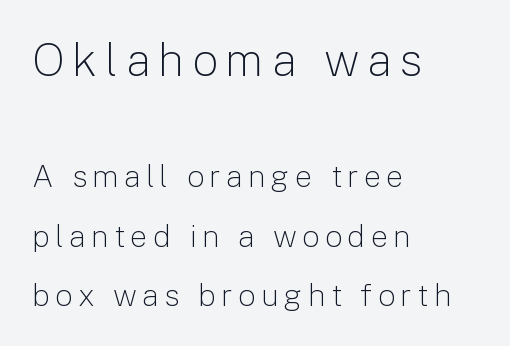
{"serif": "no", "italic": "no", "bold": "no", "weight": "light", "width": "normal", "stroke_contrast": "low", "x_height": "medium", "monospaced": "no", "underline": "no", "align": "left", "line_spacing": "loose", "line_spacing_ratio": 1.92, "larger_block": "first", "size_ratio": 1.48, "glyph_px": 46}
